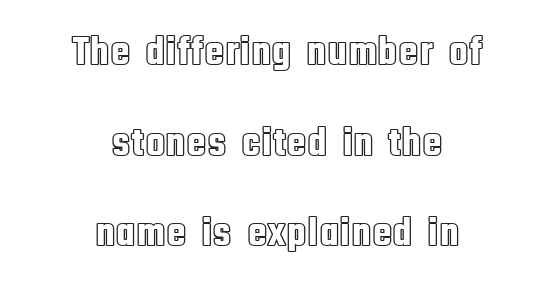
Q: Is the text italic (slanted)? A: No, it is upright.
Q: Is the text underlined? A: No.
Q: How is the paragraph aligned? A: Centered.
Q: Is the spacing between letters normal or unusually wide? A: Normal.
Q: Is the spacing between lines tight, normal or loose? A: Loose.
Q: Width (condensed, normal, or wide)? A: Condensed.
Q: x-height? A: Large.
Q: Monospaced? A: No.
